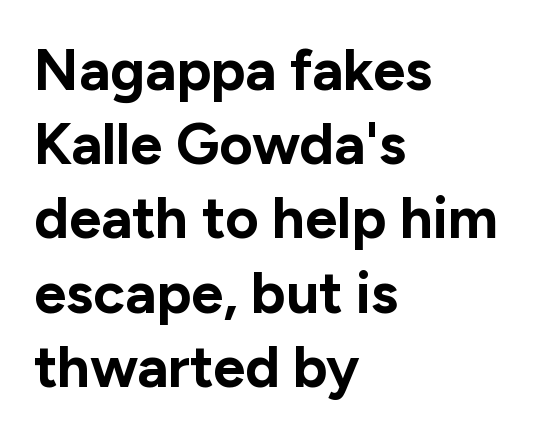
Students, observe: this is what conventionally led text looks like. Is there any slant? The stems are plumb. The space beneath each line is pristine and unruled. Nothing sits at the stroke ends, so this counts as sans-serif.
